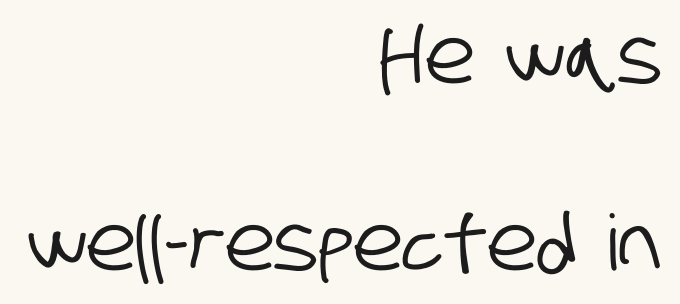
{"serif": "no", "width": "condensed", "stroke_contrast": "low", "x_height": "large", "monospaced": "no", "underline": "no", "align": "right", "line_spacing": "loose", "line_spacing_ratio": 2.43, "letter_spacing": "normal", "letter_spacing_em": 0.0, "glyph_px": 77}
